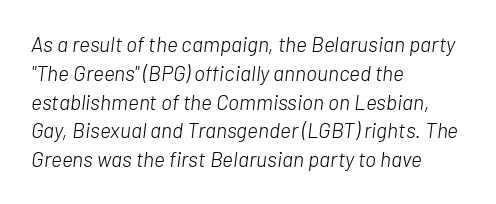
{"italic": "yes", "lean": "right", "slant_degrees": 7, "bold": "no", "underline": "no", "align": "left", "line_spacing": "normal", "line_spacing_ratio": 1.37, "letter_spacing": "normal", "letter_spacing_em": 0.0, "glyph_px": 21}
